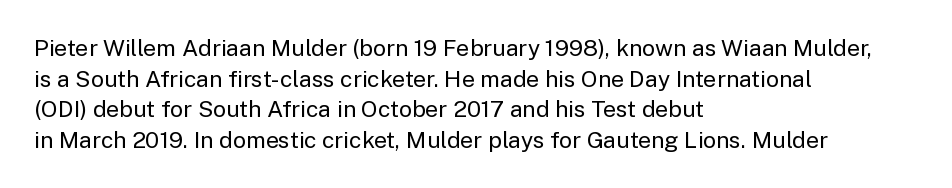
Vertical spacing — default. The text block is weighted toward the left margin, trailing off unevenly rightward. The baseline area is clear. These lines keep a tight, regular rhythm from letter to letter. No extra ink here — the face is not bold.
